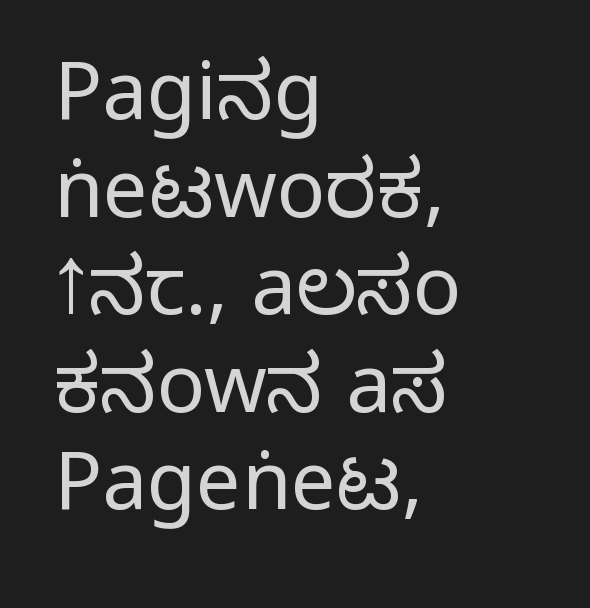
{"serif": "no", "italic": "no", "bold": "no", "weight": "light", "width": "normal", "stroke_contrast": "low", "x_height": "medium", "monospaced": "no", "underline": "no", "align": "left", "line_spacing_ratio": 1.22, "letter_spacing": "normal", "letter_spacing_em": 0.0, "glyph_px": 80}
